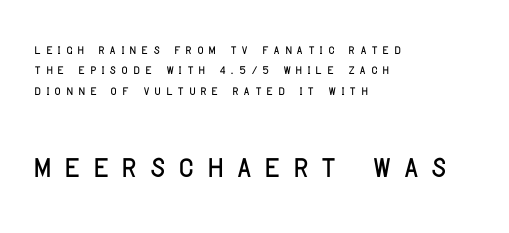
The image shows 42 px condensed sans-serif type, upright; set left-aligned, line spacing 1.2x, unusually wide letter spacing (+0.3 em), not underlined; the second (bottom) block is 2.47x larger; low stroke contrast and a large x-height.
